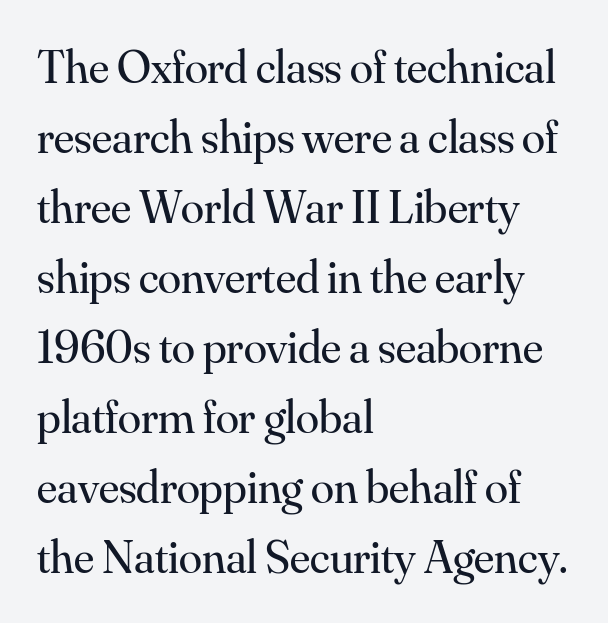
The passage shown has conventional tracking throughout. The font sits on the lighter half of the weight spectrum, regular included. The type family on display is of the serif kind. The letters advance in unequal steps, a hallmark of proportional type. If you measured baseline to baseline, you'd find a middling distance. Just letters on the line, the space beneath them empty.
